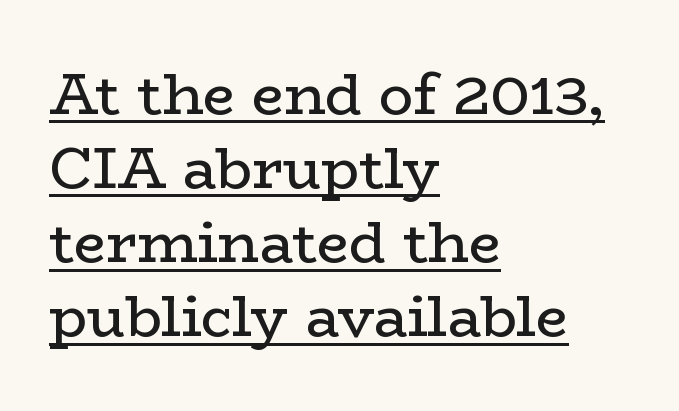
All the whitespace from short lines collects on the right. The tracking reads as untouched default to a designer's eye. The lines sit at an ordinary, default distance from one another. Here the designer chose a conventional face with non-uniform glyph widths. A typographer would call this underscored text.
